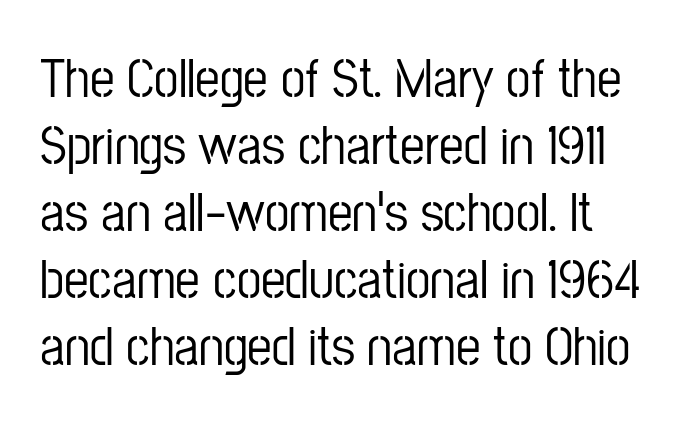
The tracking reads as untouched default to a designer's eye. Tall strokes in this sample are plumb rather than angled. The typeface chosen for these lines omits serifs. A bare baseline throughout the passage. A typesetter would call this proportional, since set widths differ per character.
